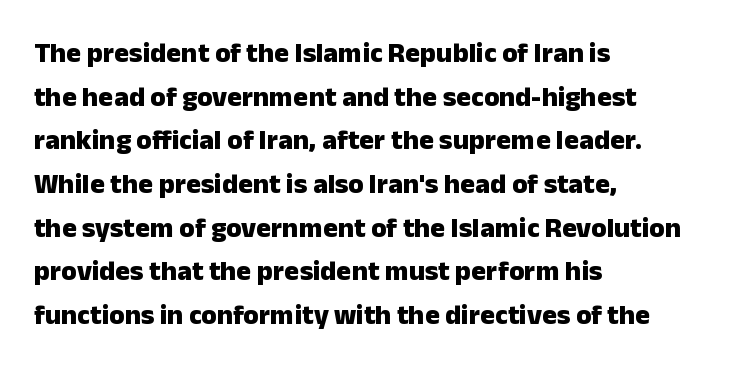
Q: Is the text bold? A: Yes.
Q: Is the text italic (slanted)? A: No, it is upright.
Q: Is the typeface a serif or a sans-serif typeface? A: Sans-serif.
Q: Is the text underlined? A: No.
Q: How is the paragraph aligned? A: Left-aligned.
Q: Is the spacing between letters normal or unusually wide? A: Normal.
Q: Is the spacing between lines tight, normal or loose? A: Normal.
Q: Width (condensed, normal, or wide)? A: Normal.
Q: Stroke contrast? A: Low.
Q: x-height? A: Medium.
Q: Monospaced? A: No.
